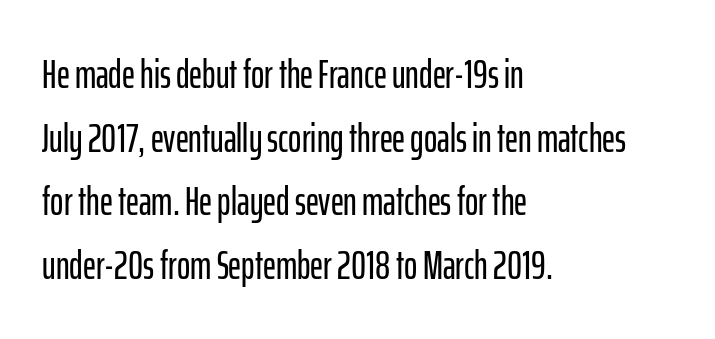
{"serif": "no", "italic": "no", "width": "condensed", "stroke_contrast": "low", "x_height": "medium", "monospaced": "no", "underline": "no", "align": "left", "line_spacing": "normal", "line_spacing_ratio": 1.59, "letter_spacing": "normal", "letter_spacing_em": 0.0, "glyph_px": 40}
